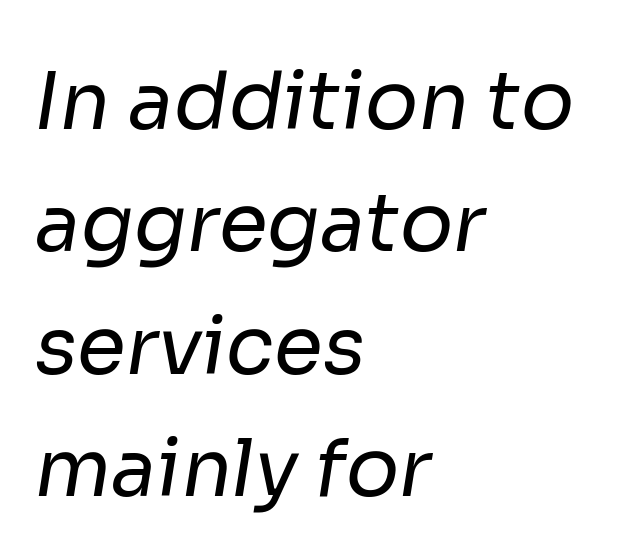
The image shows 79 px regular-weight sans-serif type; set left-aligned, normal line spacing (1.55x), normal letter spacing, not underlined; low stroke contrast and a medium x-height.
